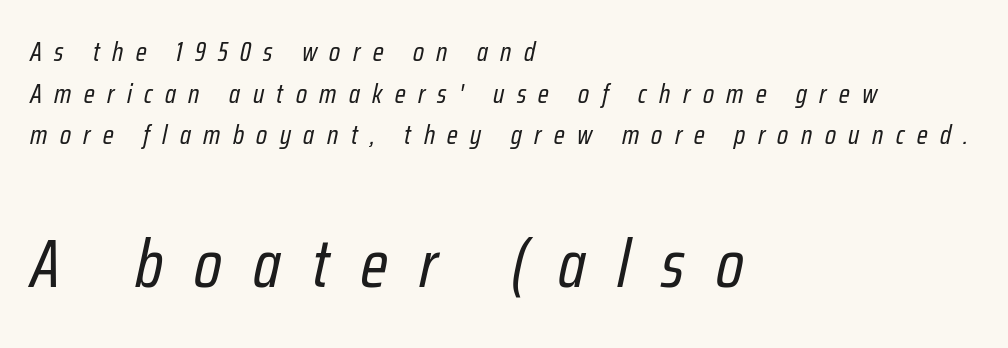
Q: Is the text bold? A: No.
Q: Is the text italic (slanted)? A: Yes, it leans right by about 12 degrees.
Q: Is the text underlined? A: No.
Q: How is the paragraph aligned? A: Left-aligned.
Q: Is the spacing between letters normal or unusually wide? A: Unusually wide.
Q: Is the spacing between lines tight, normal or loose? A: Normal.
Q: Which block of text is set in a larger size, the first (top) or the second (bottom)? A: The second (bottom) one.
Q: Width (condensed, normal, or wide)? A: Condensed.
Q: Stroke contrast? A: Low.
Q: x-height? A: Medium.
Q: Monospaced? A: No.
